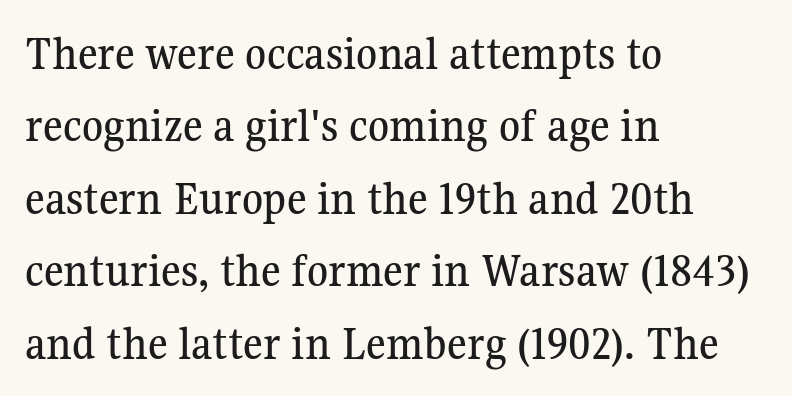
Q: Is the text italic (slanted)? A: No, it is upright.
Q: Is the typeface a serif or a sans-serif typeface? A: Serif.
Q: Is the text underlined? A: No.
Q: How is the paragraph aligned? A: Left-aligned.
Q: Is the spacing between letters normal or unusually wide? A: Normal.
Q: Is the spacing between lines tight, normal or loose? A: Normal.
Q: Width (condensed, normal, or wide)? A: Normal.
Q: Stroke contrast? A: Medium.
Q: x-height? A: Medium.
Q: Monospaced? A: No.
